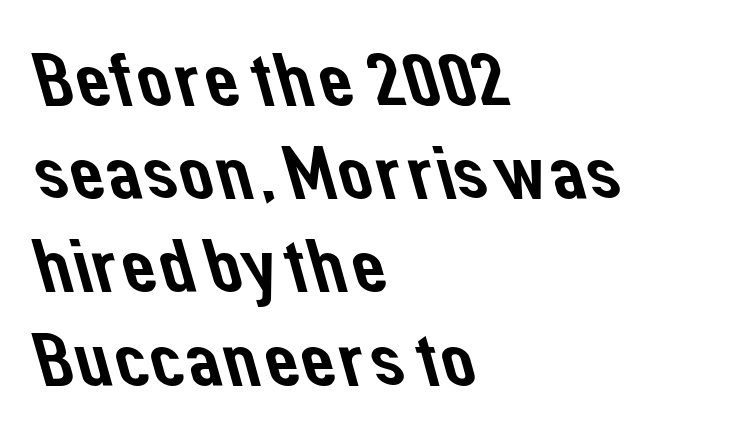
{"serif": "no", "width": "normal", "stroke_contrast": "low", "x_height": "medium", "monospaced": "no", "underline": "no", "align": "left", "line_spacing_ratio": 1.21, "letter_spacing": "normal", "letter_spacing_em": 0.0, "glyph_px": 77}
